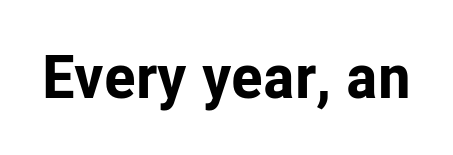
{"serif": "no", "italic": "no", "bold": "yes", "weight": "bold", "width": "normal", "stroke_contrast": "low", "x_height": "medium", "monospaced": "no", "underline": "no", "letter_spacing": "normal", "letter_spacing_em": 0.0, "glyph_px": 60}
